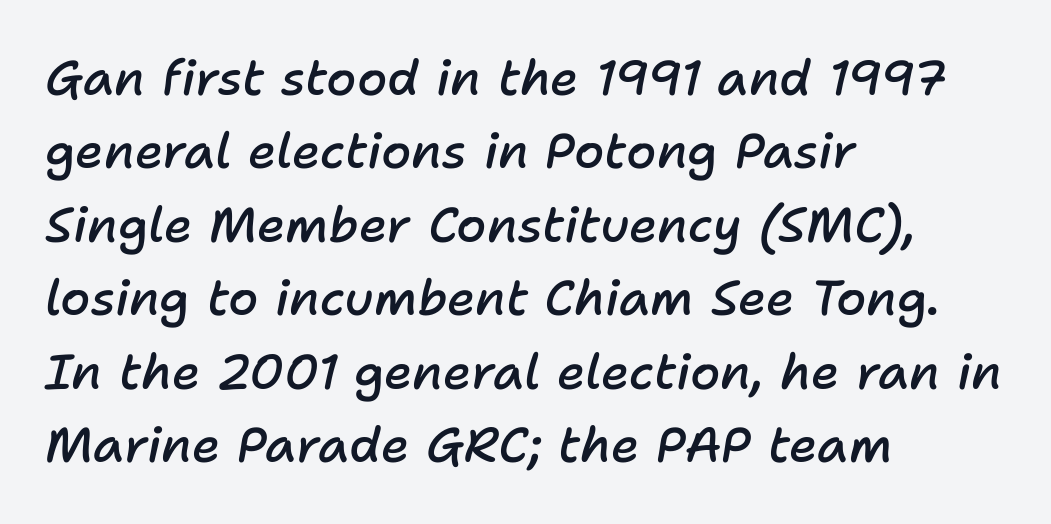
Q: Is the text bold? A: Semi-bold.
Q: Is the text italic (slanted)? A: Yes, it leans right by about 11 degrees.
Q: Is the text underlined? A: No.
Q: How is the paragraph aligned? A: Left-aligned.
Q: Is the spacing between letters normal or unusually wide? A: Normal.
Q: Is the spacing between lines tight, normal or loose? A: Normal.
Q: Width (condensed, normal, or wide)? A: Normal.
Q: Stroke contrast? A: Low.
Q: x-height? A: Medium.
Q: Monospaced? A: No.
